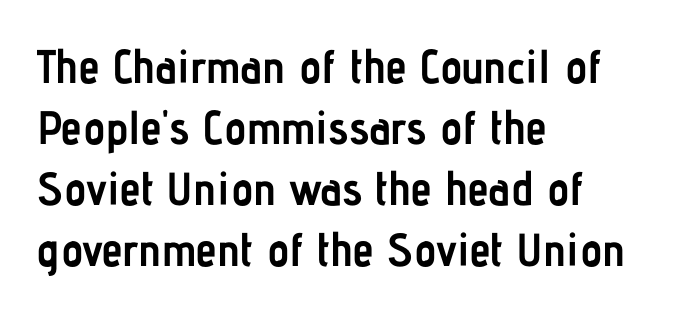
Chunky letters — that's bold for sure. Horizontal alignment here is leftward, the default for most running prose. Words float on clear page, feet unadorned. This is roman type, the default non-slanted kind.
